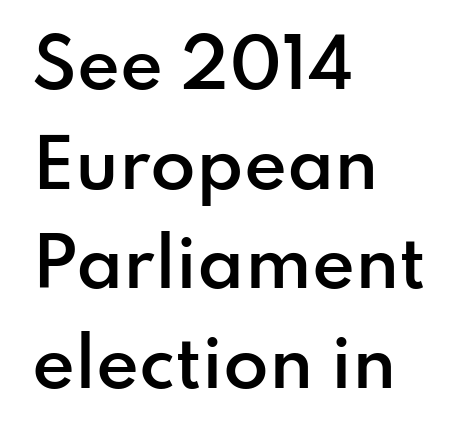
Q: Is the text bold? A: Semi-bold.
Q: Is the text italic (slanted)? A: No, it is upright.
Q: Is the typeface a serif or a sans-serif typeface? A: Sans-serif.
Q: Is the text underlined? A: No.
Q: How is the paragraph aligned? A: Left-aligned.
Q: Is the spacing between letters normal or unusually wide? A: Normal.
Q: Is the spacing between lines tight, normal or loose? A: Normal.
Q: Width (condensed, normal, or wide)? A: Normal.
Q: Stroke contrast? A: Low.
Q: x-height? A: Small.
Q: Monospaced? A: No.
